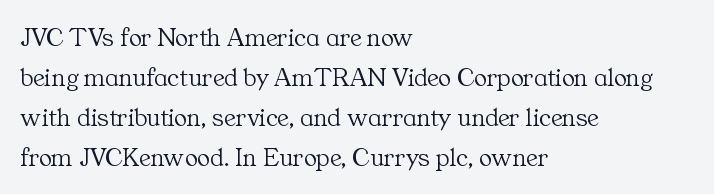
Q: Is the text bold? A: No.
Q: Is the text italic (slanted)? A: No, it is upright.
Q: Is the text underlined? A: No.
Q: How is the paragraph aligned? A: Left-aligned.
Q: Is the spacing between letters normal or unusually wide? A: Normal.
Q: Is the spacing between lines tight, normal or loose? A: Normal.
